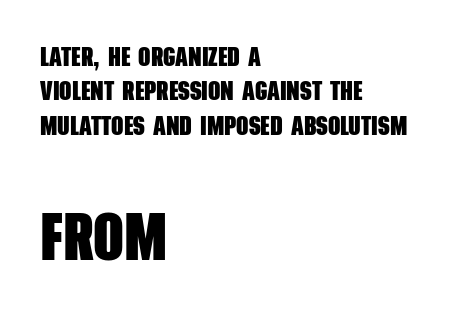
{"serif": "no", "bold": "yes", "weight": "heavy", "width": "condensed", "stroke_contrast": "low", "x_height": "large", "monospaced": "no", "underline": "no", "align": "left", "line_spacing": "normal", "line_spacing_ratio": 1.27, "letter_spacing": "normal", "letter_spacing_em": 0.0, "larger_block": "second", "size_ratio": 2.48, "glyph_px": 67}
